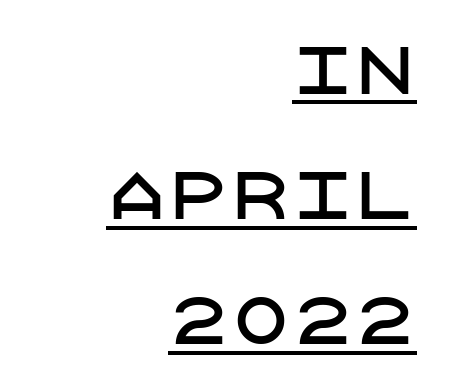
{"serif": "no", "italic": "no", "width": "normal", "stroke_contrast": "low", "x_height": "large", "underline": "yes", "align": "right", "line_spacing": "loose", "line_spacing_ratio": 2.02, "letter_spacing": "normal", "letter_spacing_em": 0.0, "glyph_px": 62}
